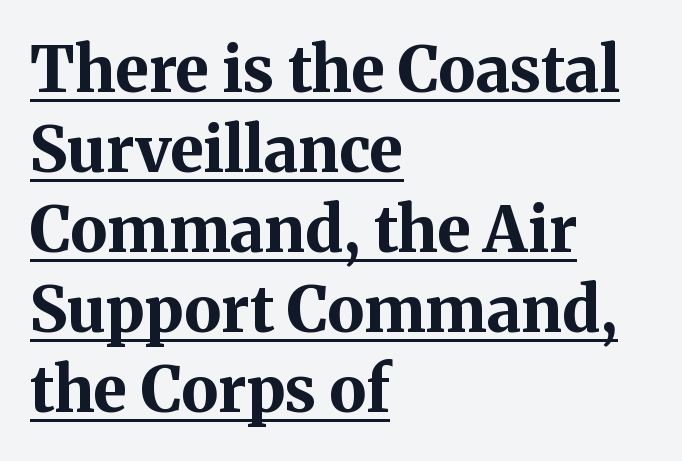
The image shows 63 px bold serif type, upright; set left-aligned, normal line spacing (1.27x), normal letter spacing, underlined; medium stroke contrast and a medium x-height.
